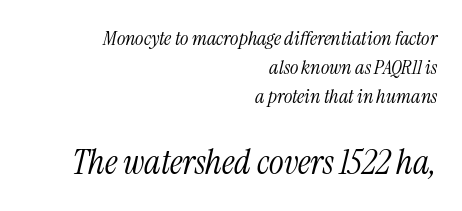
The image shows 35 px light, condensed serif type, italic (leaning right); set right-aligned, normal line spacing (1.44x), normal letter spacing, not underlined; the second (bottom) block is 1.75x larger; medium stroke contrast and a medium x-height.
